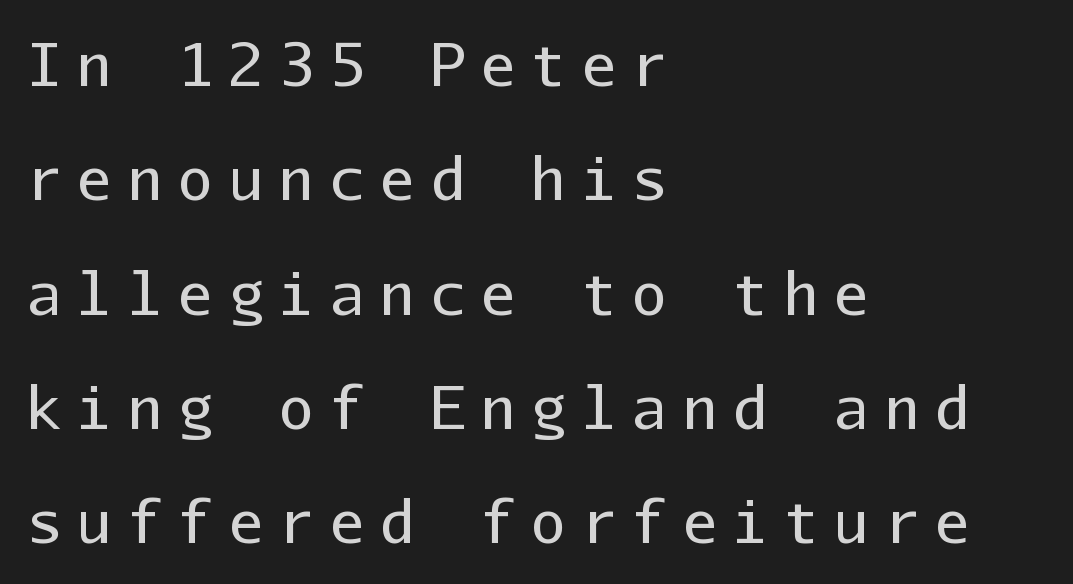
Q: Is the text bold? A: No.
Q: Is the text italic (slanted)? A: No, it is upright.
Q: Is the typeface a serif or a sans-serif typeface? A: Sans-serif.
Q: Is the text underlined? A: No.
Q: How is the paragraph aligned? A: Left-aligned.
Q: Is the spacing between letters normal or unusually wide? A: Unusually wide.
Q: Is the spacing between lines tight, normal or loose? A: Loose.
Q: Width (condensed, normal, or wide)? A: Normal.
Q: Stroke contrast? A: Low.
Q: x-height? A: Medium.
Q: Monospaced? A: Yes.
